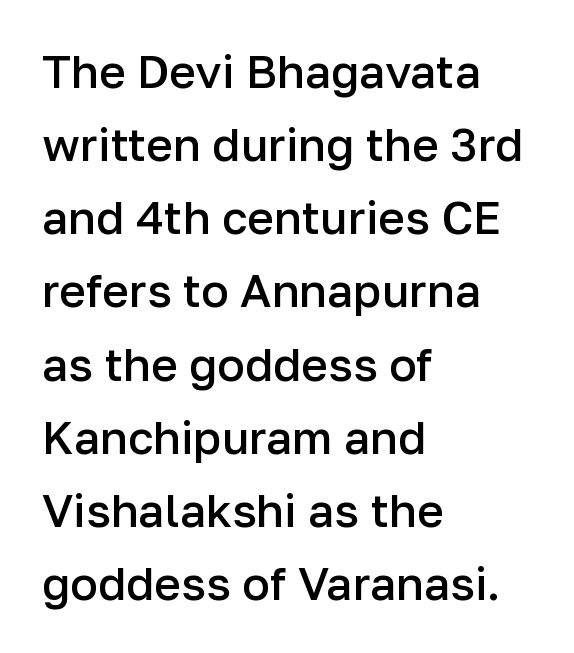
The image shows 46 px semibold sans-serif type, upright; set left-aligned, normal line spacing (1.59x), normal letter spacing, not underlined; low stroke contrast and a medium x-height.
